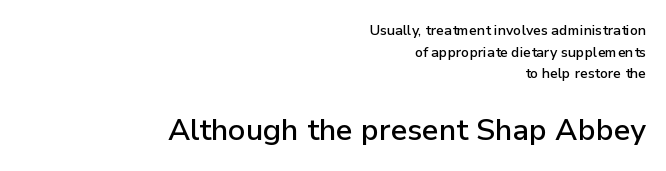
The image shows 30 px sans-serif type, upright; set right-aligned, normal line spacing (1.54x), normal letter spacing, not underlined; the second (bottom) block is 2.14x larger; low stroke contrast and a medium x-height.
